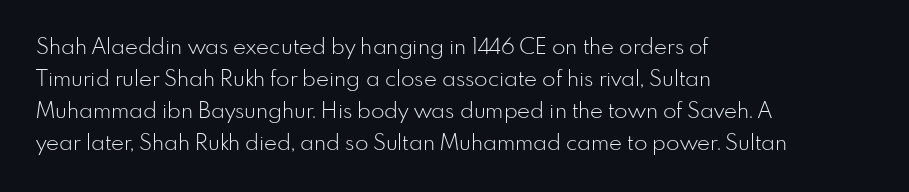
This sample uses an upright cut, with every glyph sitting square on the baseline. Check the space under the baseline: it is left empty. These lines are set flush left with a ragged right edge. Weight: not bold — regular or lighter.
